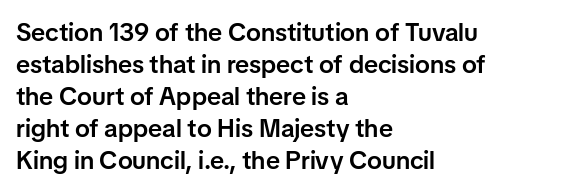
Q: Is the text bold? A: Semi-bold.
Q: Is the text italic (slanted)? A: No, it is upright.
Q: Is the text underlined? A: No.
Q: How is the paragraph aligned? A: Left-aligned.
Q: Is the spacing between letters normal or unusually wide? A: Normal.
Q: Is the spacing between lines tight, normal or loose? A: Normal.
